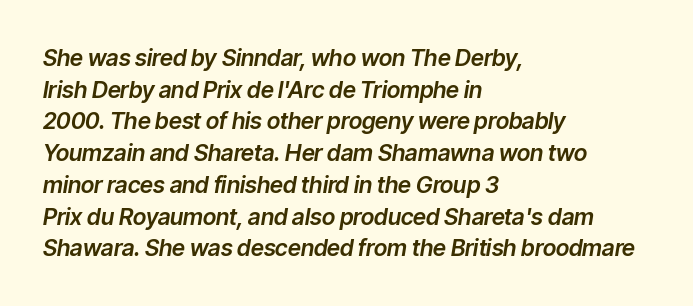
This rendering uses left alignment, leaving the right contour irregular. Unmarked baselines from the first word to the last. The passage shown has conventional tracking throughout. The specimen reads as italic at a glance. Quick note: interline space is typical.
